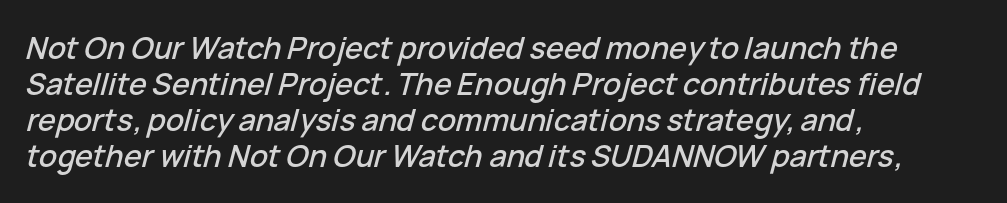
Q: Is the text italic (slanted)? A: Yes, it leans right by about 15 degrees.
Q: Is the text underlined? A: No.
Q: How is the paragraph aligned? A: Left-aligned.
Q: Is the spacing between letters normal or unusually wide? A: Normal.
Q: Width (condensed, normal, or wide)? A: Normal.
Q: Stroke contrast? A: Low.
Q: x-height? A: Medium.
Q: Monospaced? A: No.
